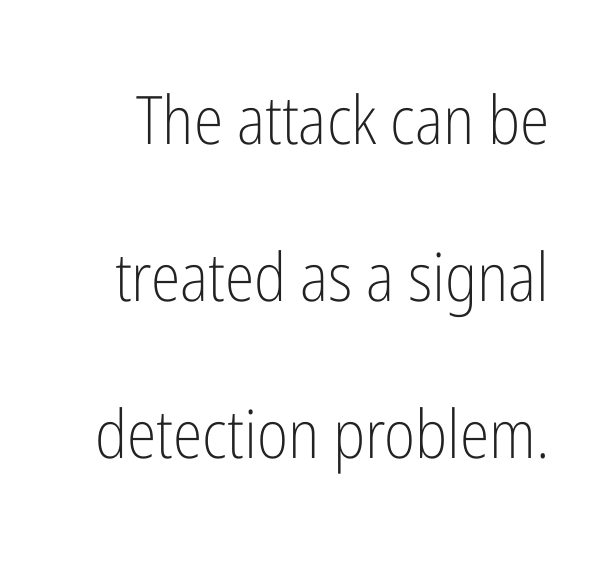
Q: Is the text bold? A: No.
Q: Is the text italic (slanted)? A: No, it is upright.
Q: Is the typeface a serif or a sans-serif typeface? A: Sans-serif.
Q: Is the text underlined? A: No.
Q: Is the spacing between letters normal or unusually wide? A: Normal.
Q: Is the spacing between lines tight, normal or loose? A: Loose.
Q: Width (condensed, normal, or wide)? A: Condensed.
Q: Stroke contrast? A: Low.
Q: x-height? A: Medium.
Q: Monospaced? A: No.
